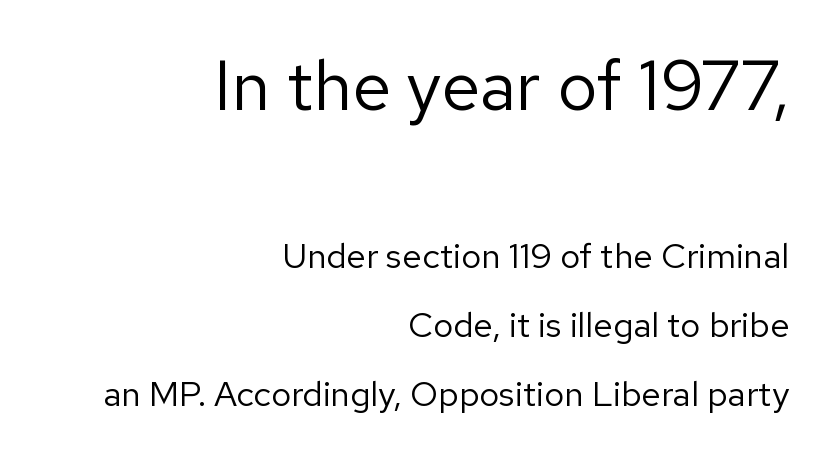
{"serif": "no", "italic": "no", "bold": "no", "weight": "regular", "width": "normal", "stroke_contrast": "low", "x_height": "medium", "monospaced": "no", "underline": "no", "align": "right", "line_spacing": "loose", "line_spacing_ratio": 1.97, "letter_spacing": "normal", "letter_spacing_em": 0.0, "larger_block": "first", "size_ratio": 2.0, "glyph_px": 70}
